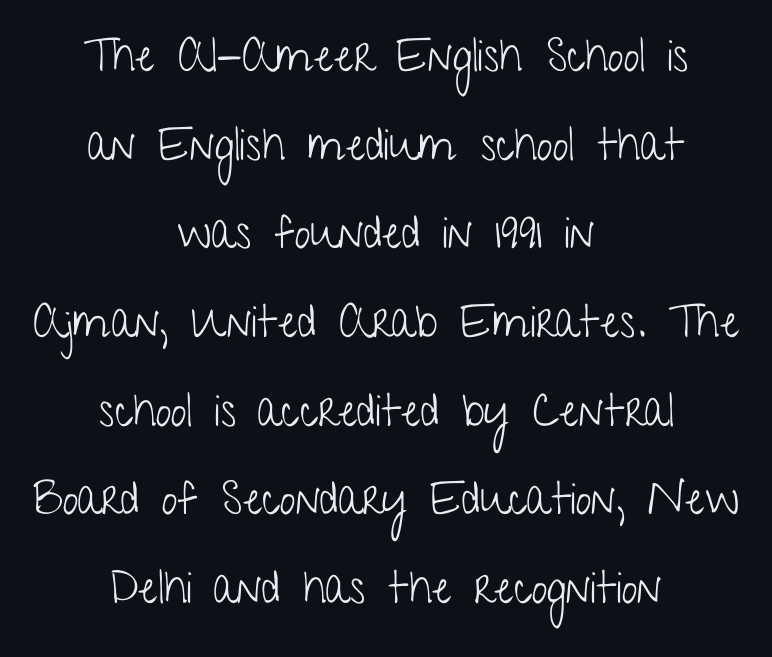
{"serif": "no", "italic": "no", "bold": "no", "weight": "light", "width": "condensed", "stroke_contrast": "low", "x_height": "medium", "monospaced": "no", "underline": "no", "align": "center", "line_spacing": "loose", "line_spacing_ratio": 1.97, "letter_spacing": "normal", "letter_spacing_em": 0.0, "glyph_px": 45}
